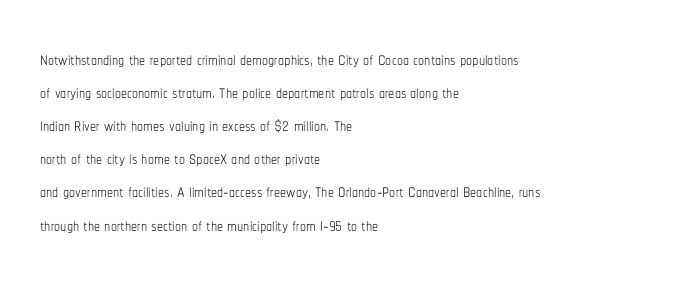
{"italic": "no", "bold": "no", "underline": "no", "align": "left", "line_spacing": "normal", "line_spacing_ratio": 1.38, "letter_spacing": "normal", "letter_spacing_em": 0.0, "glyph_px": 24}
